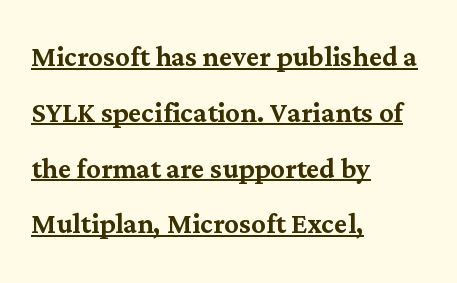
Each word holds together tightly as a unit, with standard inter-letter gaps. Tall strokes in this sample are plumb rather than angled. Short and long lines alike share a common starting point at left. You could not count columns in this text — the font is proportionally spaced. To sum up the face: it has serifs. The designer left line spacing at the default.
